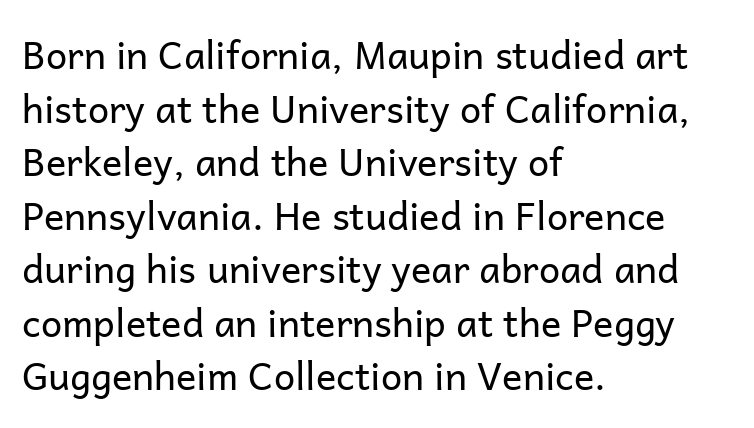
Check where the strokes stop: nothing finishes them off — pure sans. Whoever set this chose a conventional vertical rhythm. Caption: standard tracking, unaltered. Quick note: not italic, upright. Weight: regular or lighter. Leftover space on each line is placed entirely after the last word.
